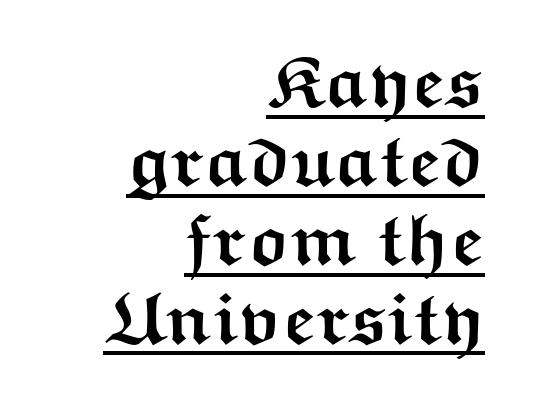
Q: Is the text bold? A: Yes.
Q: Is the text italic (slanted)? A: No, it is upright.
Q: Is the typeface a serif or a sans-serif typeface? A: Sans-serif.
Q: Is the text underlined? A: Yes.
Q: How is the paragraph aligned? A: Right-aligned.
Q: Is the spacing between letters normal or unusually wide? A: Normal.
Q: Is the spacing between lines tight, normal or loose? A: Tight.
Q: Width (condensed, normal, or wide)? A: Wide.
Q: Stroke contrast? A: Medium.
Q: x-height? A: Medium.
Q: Monospaced? A: No.
